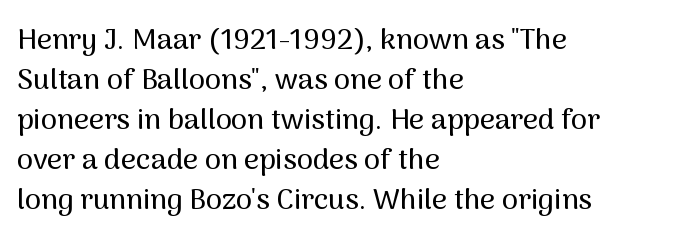
The image shows 29 px sans-serif type, upright; set left-aligned, normal line spacing (1.38x), normal letter spacing, not underlined; medium stroke contrast and a medium x-height.
